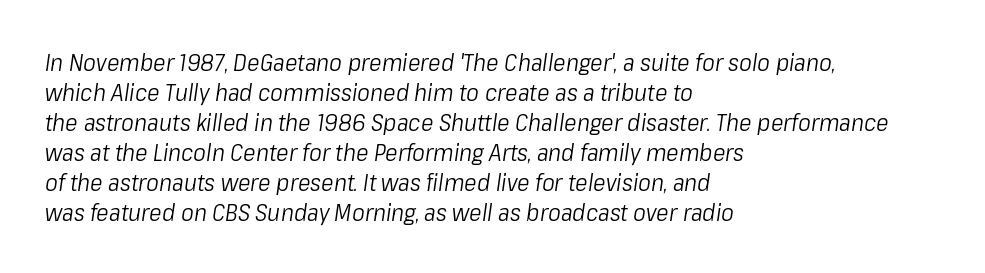
Regarding leading, the lines here are spaced in the standard way. The rendering applies a slant to the glyphs. The strip under each line holds only bare page. Spacing between characters is what you'd get straight out of the box.
